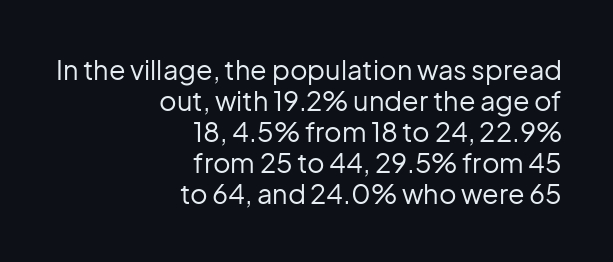
{"italic": "no", "bold": "no", "underline": "no", "align": "right", "line_spacing": "tight", "line_spacing_ratio": 1.15, "letter_spacing": "normal", "letter_spacing_em": 0.0, "glyph_px": 27}
